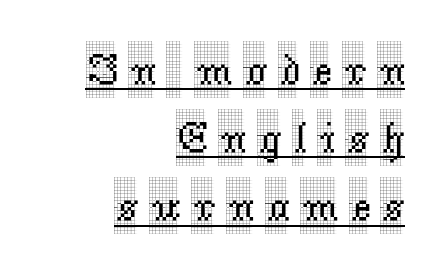
The image shows 44 px condensed serif type, upright; set right-aligned, normal line spacing (1.55x), unusually wide letter spacing (+0.26 em), underlined; a large x-height.
